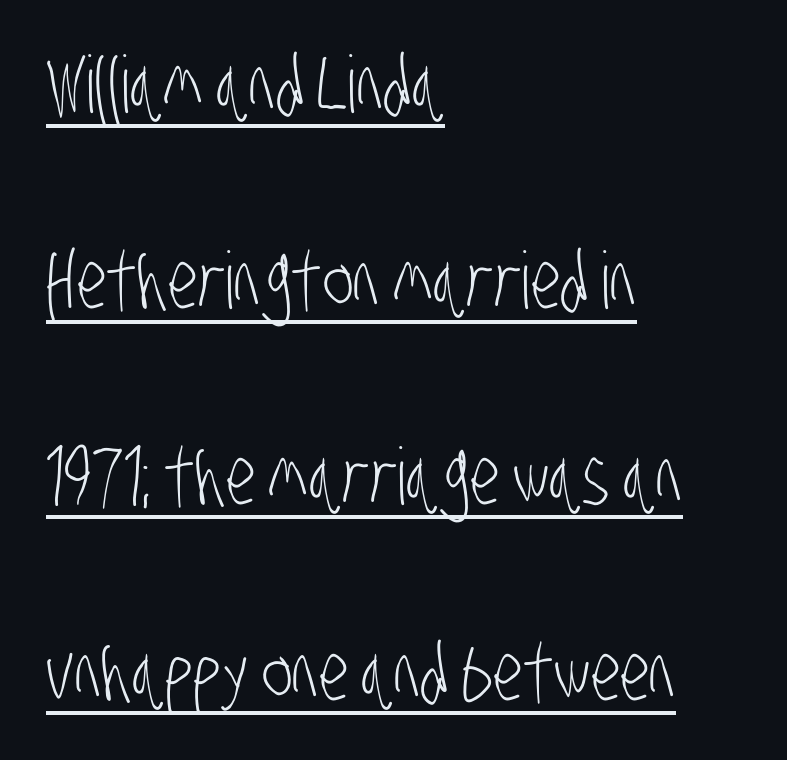
Q: Is the text bold? A: No.
Q: Is the typeface a serif or a sans-serif typeface? A: Sans-serif.
Q: Is the text underlined? A: Yes.
Q: How is the paragraph aligned? A: Left-aligned.
Q: Is the spacing between letters normal or unusually wide? A: Normal.
Q: Is the spacing between lines tight, normal or loose? A: Loose.
Q: Width (condensed, normal, or wide)? A: Condensed.
Q: Stroke contrast? A: Low.
Q: x-height? A: Large.
Q: Monospaced? A: No.
